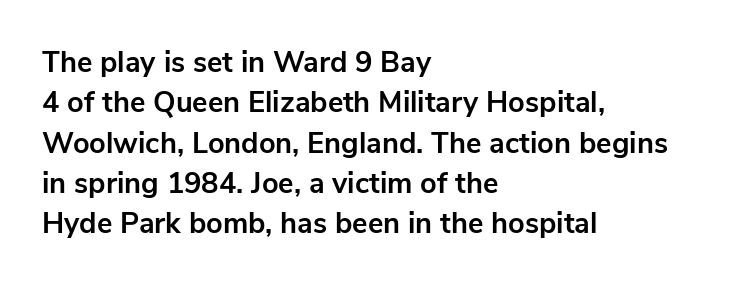
The image shows 29 px bold sans-serif type, upright; set left-aligned, normal line spacing (1.39x), normal letter spacing, not underlined; low stroke contrast and a medium x-height.
